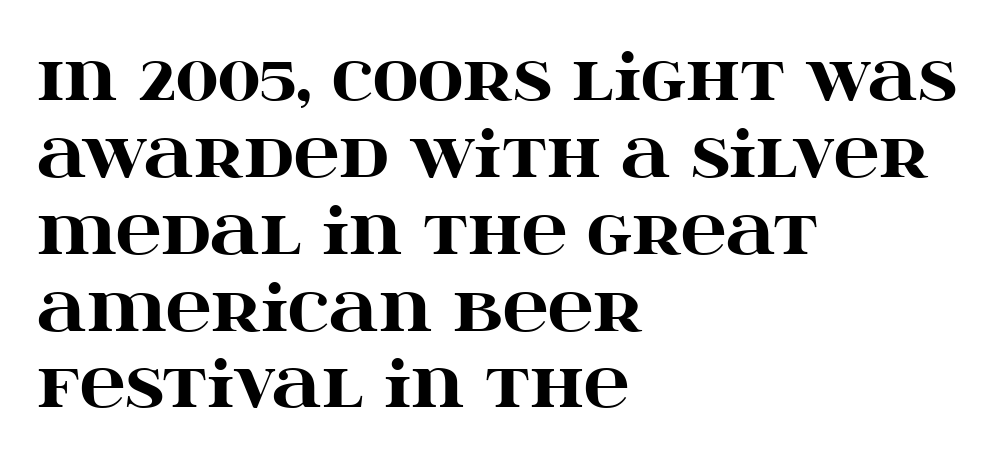
{"serif": "yes", "italic": "no", "bold": "yes", "weight": "heavy", "width": "wide", "stroke_contrast": "high", "x_height": "large", "monospaced": "no", "underline": "no", "align": "left", "line_spacing_ratio": 1.22, "letter_spacing": "normal", "letter_spacing_em": 0.0, "glyph_px": 63}
